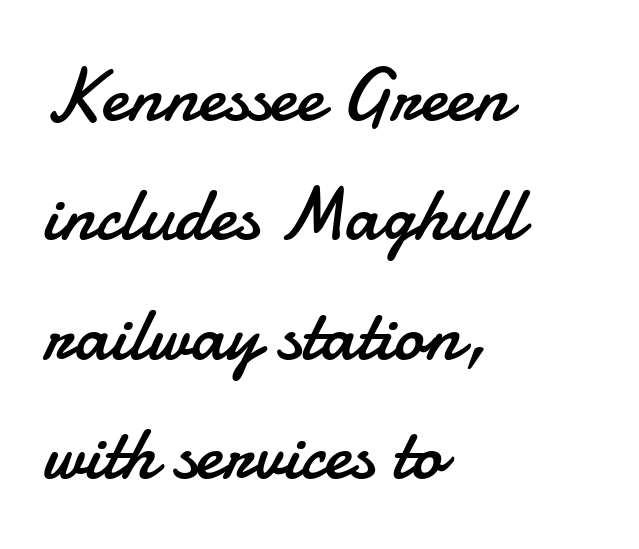
The image shows 76 px regular-weight sans-serif type; set left-aligned, normal line spacing (1.57x), normal letter spacing, not underlined; low stroke contrast and a small x-height.
